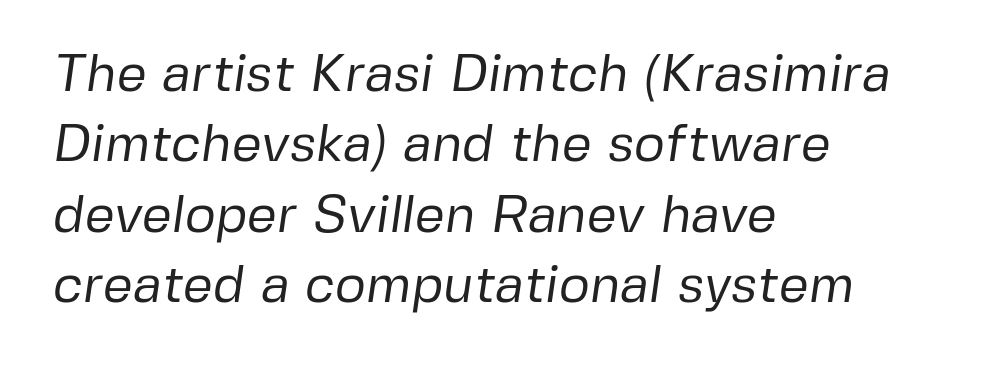
Q: Is the text bold? A: No.
Q: Is the typeface a serif or a sans-serif typeface? A: Sans-serif.
Q: Is the text underlined? A: No.
Q: How is the paragraph aligned? A: Left-aligned.
Q: Is the spacing between letters normal or unusually wide? A: Normal.
Q: Is the spacing between lines tight, normal or loose? A: Normal.
Q: Width (condensed, normal, or wide)? A: Normal.
Q: Stroke contrast? A: Low.
Q: x-height? A: Medium.
Q: Monospaced? A: No.
